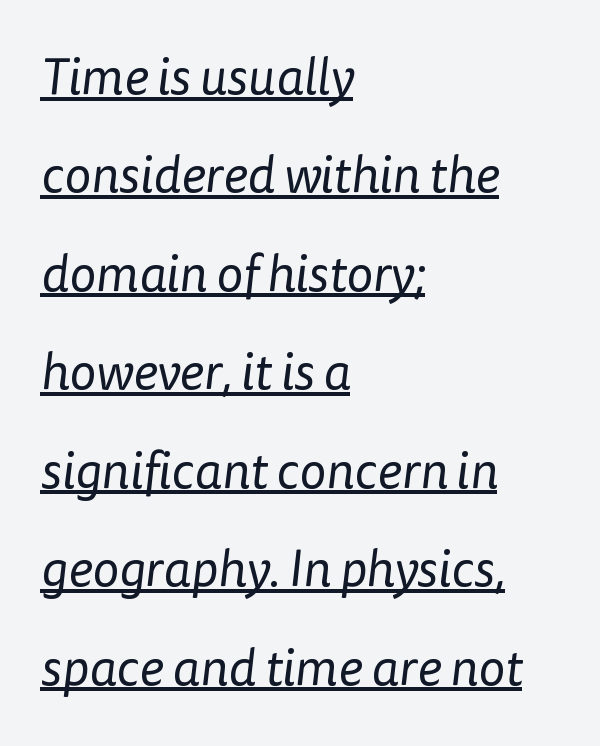
Q: Is the text bold? A: No.
Q: Is the typeface a serif or a sans-serif typeface? A: Sans-serif.
Q: Is the text underlined? A: Yes.
Q: How is the paragraph aligned? A: Left-aligned.
Q: Is the spacing between letters normal or unusually wide? A: Normal.
Q: Is the spacing between lines tight, normal or loose? A: Loose.
Q: Width (condensed, normal, or wide)? A: Normal.
Q: Stroke contrast? A: Low.
Q: x-height? A: Medium.
Q: Monospaced? A: No.
